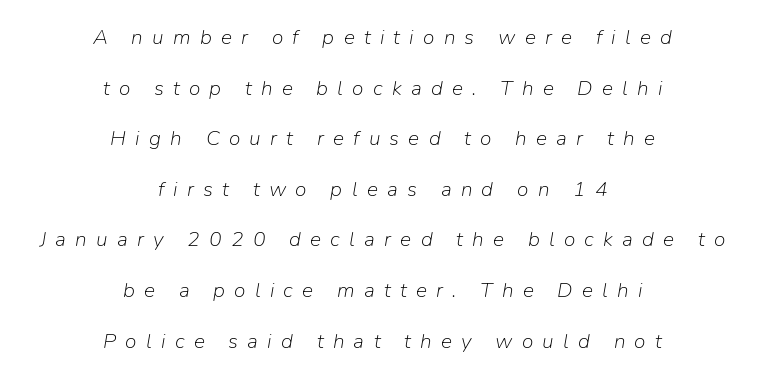
The image shows 21 px text type, italic (leaning right); set centered, loose line spacing (2.41x), unusually wide letter spacing (+0.44 em), not underlined.
